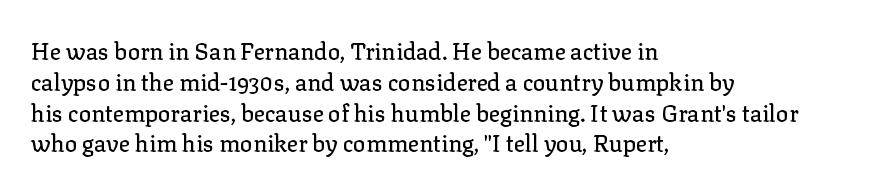
The glyphs are unaccompanied by any horizontal stroke below them. Quick note: not italic, upright. Each word holds together tightly as a unit, with standard inter-letter gaps. The paragraph shown leans on its left margin. Does the leading feel generous? No, just average.
